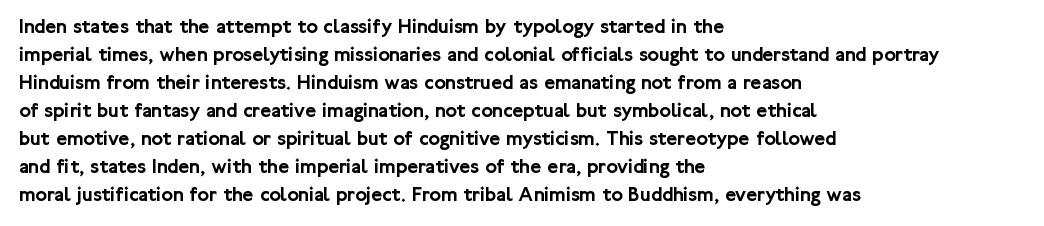
The image shows 21 px text type, upright; set left-aligned, normal line spacing (1.33x), normal letter spacing, not underlined.
